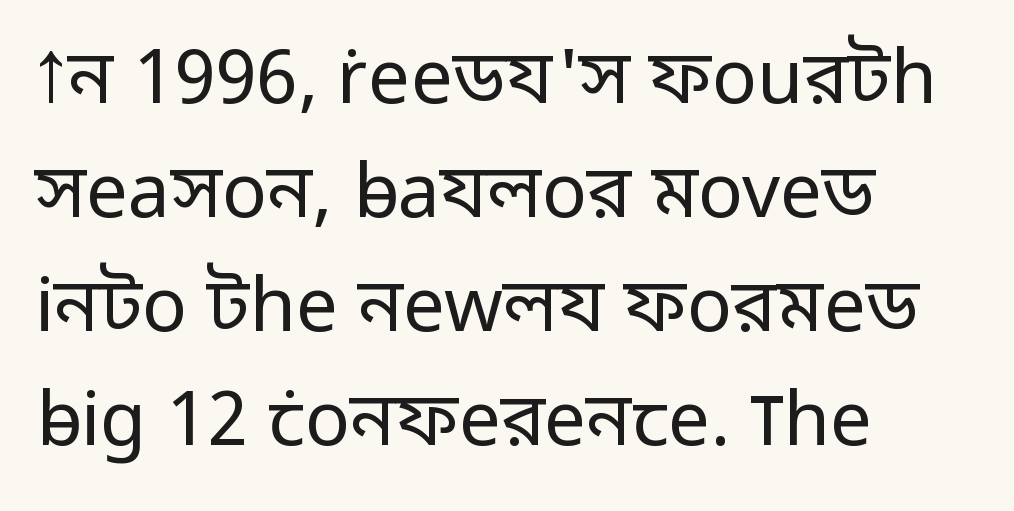
A typesetter would call this proportional, since set widths differ per character. You can tell from the bare stems that sans-serif type was used. Vertical spacing — default. Counters stay open thanks to moderate or lighter strokes.
